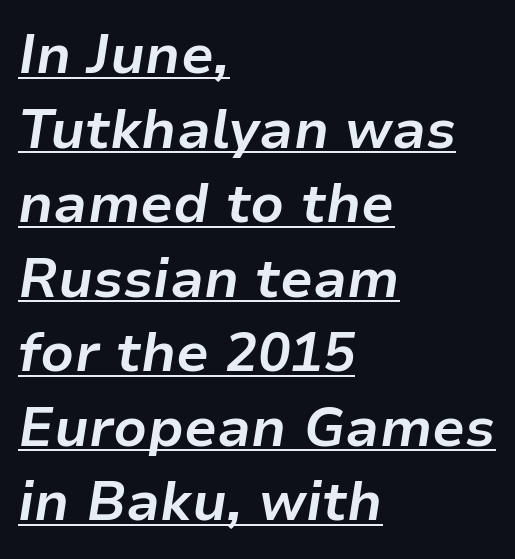
The leading is moderate, giving the passage an even texture. Between one letter and the next there's only the usual sliver of space. This is underlined copy, the kind a proofreader might mark for attention. Teacher's note: observe the even left margin — that is flush-left alignment. The sample has been set heavy, in full bold. Here the designer chose a conventional face with non-uniform glyph widths.
